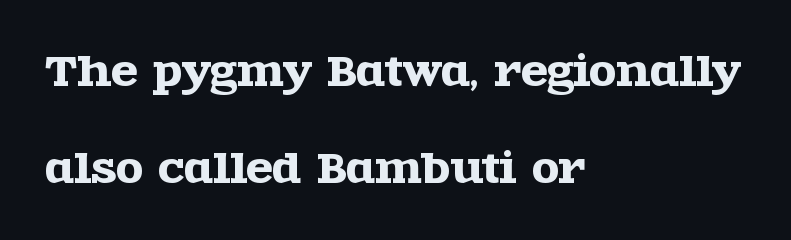
The letters advance in unequal steps, a hallmark of proportional type. Students, observe: this is what heavily led, spacious text looks like. Tall strokes in this sample are plumb rather than angled. The baseline area is clear. Words appear dense and cohesive because spacing is normal. If you drew a ruler down the left edge, every line would touch it.
